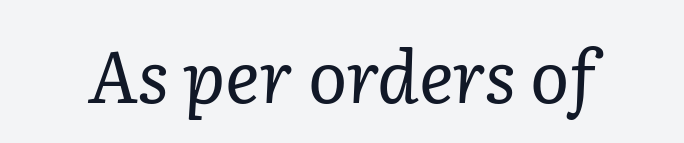
Q: Is the text bold? A: No.
Q: Is the text italic (slanted)? A: Yes, it leans right by about 2 degrees.
Q: Is the typeface a serif or a sans-serif typeface? A: Serif.
Q: Is the text underlined? A: No.
Q: Is the spacing between letters normal or unusually wide? A: Normal.
Q: Width (condensed, normal, or wide)? A: Normal.
Q: Stroke contrast? A: Low.
Q: x-height? A: Medium.
Q: Monospaced? A: No.
